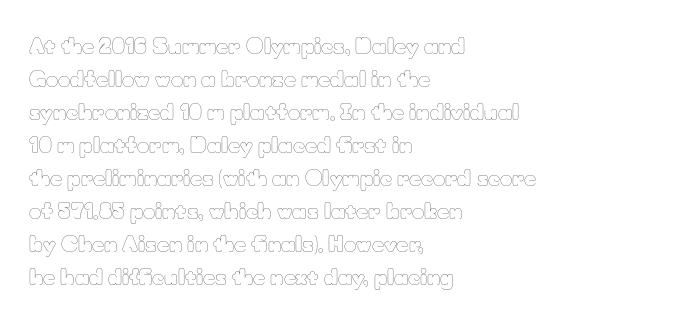
No italicization has been applied; the sample stays upright. This rendering features lettering with no underline. Summary of weight: not heavy and not bold. The typesetter chose a ragged-right arrangement here. The vertical gap from one line to the next is medium.
